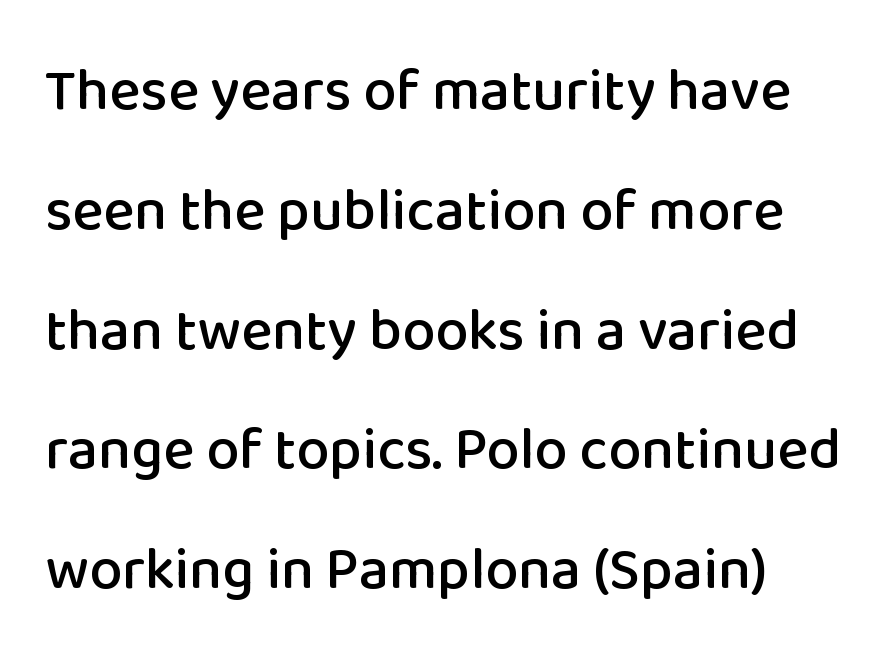
Nothing sits at the stroke ends, so this counts as sans-serif. Italic? Not at all — the glyphs are vertical. Quick note: interline space is abundant. The face used here is rendered with its standard letterfit. Here the designer chose a conventional face with non-uniform glyph widths. Just letters on the line, the space beneath them empty.
